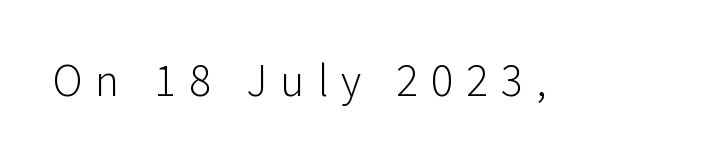
The image shows 46 px light sans-serif type, upright; set unusually wide letter spacing (+0.28 em), not underlined; low stroke contrast and a medium x-height.
